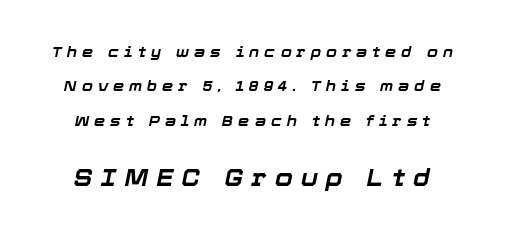
The image shows 23 px bold type, italic (leaning right); set loose line spacing (2.46x), unusually wide letter spacing (+0.36 em), not underlined; the second (bottom) block is 1.64x larger.
